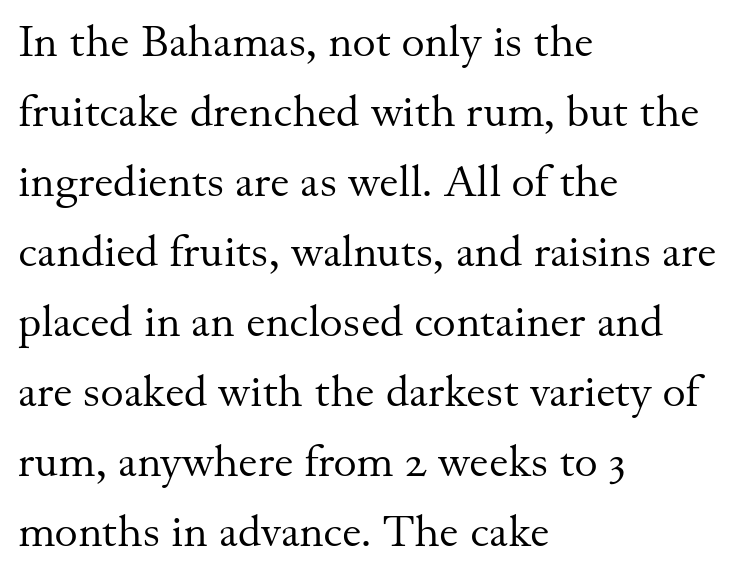
A clean baseline with only descenders dipping below it. The face used here is rendered with its standard letterfit. The passage shown stacks its lines at a standard gap. Does the lettering tilt? It doesn't — this is upright. Regarding serifs, this sample has them.
